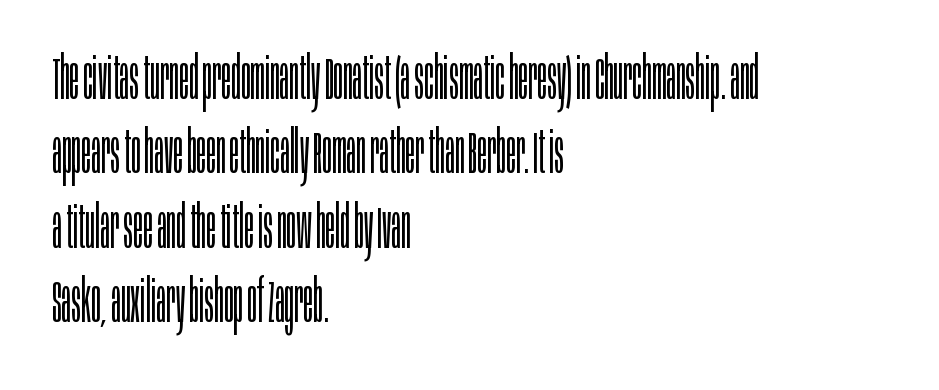
Is there much room between lines? A standard amount, neither cramped nor airy. Character widths vary here, with narrow letters taking less room than wide ones. Horizontally, the lines are justified to the leading edge only. Weight: not bold — regular or lighter. Spacing between characters is what you'd get straight out of the box.
